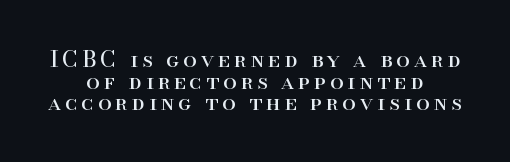
The image shows 22 px text type, upright; set centered, tight line spacing (0.98x), not underlined.
